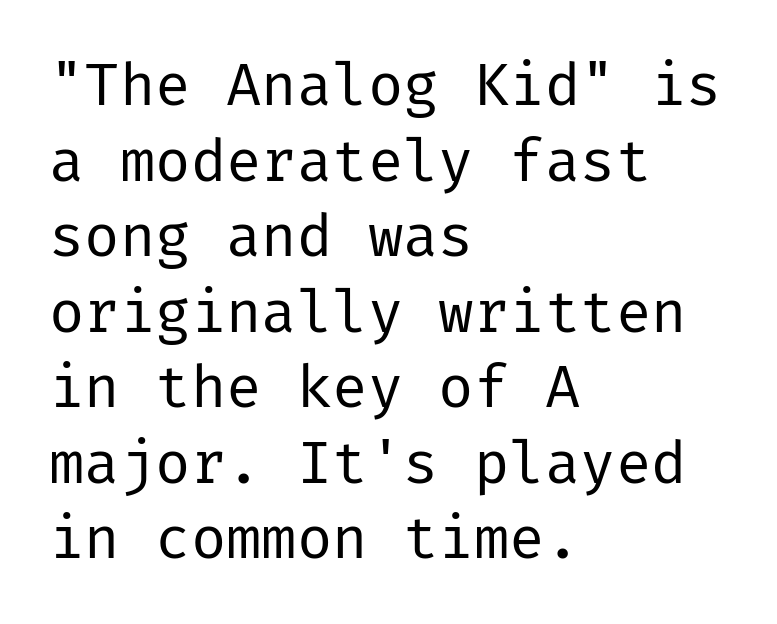
The image shows 59 px regular-weight sans-serif type, upright; set left-aligned, normal line spacing (1.28x), normal letter spacing, not underlined; low stroke contrast and a medium x-height.
